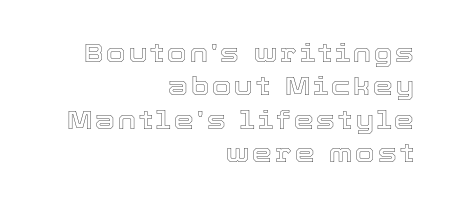
The image shows 25 px text type, upright; set right-aligned, normal line spacing (1.34x), not underlined.
